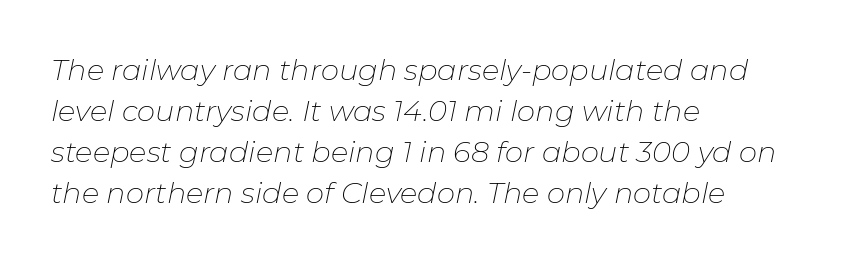
Q: Is the text bold? A: No.
Q: Is the text italic (slanted)? A: Yes, it leans right by about 11 degrees.
Q: Is the text underlined? A: No.
Q: How is the paragraph aligned? A: Left-aligned.
Q: Is the spacing between letters normal or unusually wide? A: Normal.
Q: Is the spacing between lines tight, normal or loose? A: Normal.
Q: Width (condensed, normal, or wide)? A: Normal.
Q: Stroke contrast? A: Low.
Q: x-height? A: Medium.
Q: Monospaced? A: No.
